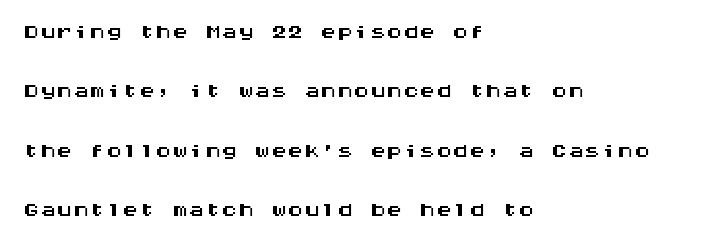
Q: Is the text italic (slanted)? A: No, it is upright.
Q: Is the typeface a serif or a sans-serif typeface? A: Sans-serif.
Q: Is the text underlined? A: No.
Q: How is the paragraph aligned? A: Left-aligned.
Q: Is the spacing between letters normal or unusually wide? A: Normal.
Q: Width (condensed, normal, or wide)? A: Wide.
Q: Stroke contrast? A: Medium.
Q: x-height? A: Large.
Q: Monospaced? A: Yes.
